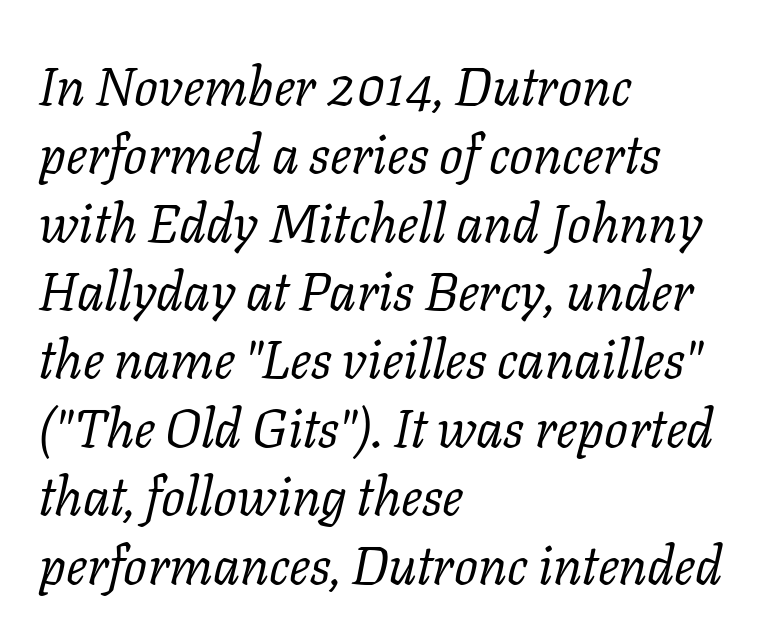
Leading matches the norm, producing a regular column. The gap between lines stays unmarked. The text was rendered using a seriffed face with decorative stroke endings. Tracking value appears to be zero — textbook default spacing. If you drew a line through each stem, it would be angled.
